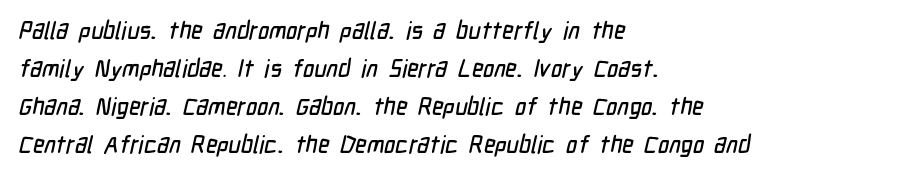
The image shows 24 px text type; set left-aligned, normal line spacing (1.58x), normal letter spacing, not underlined.
